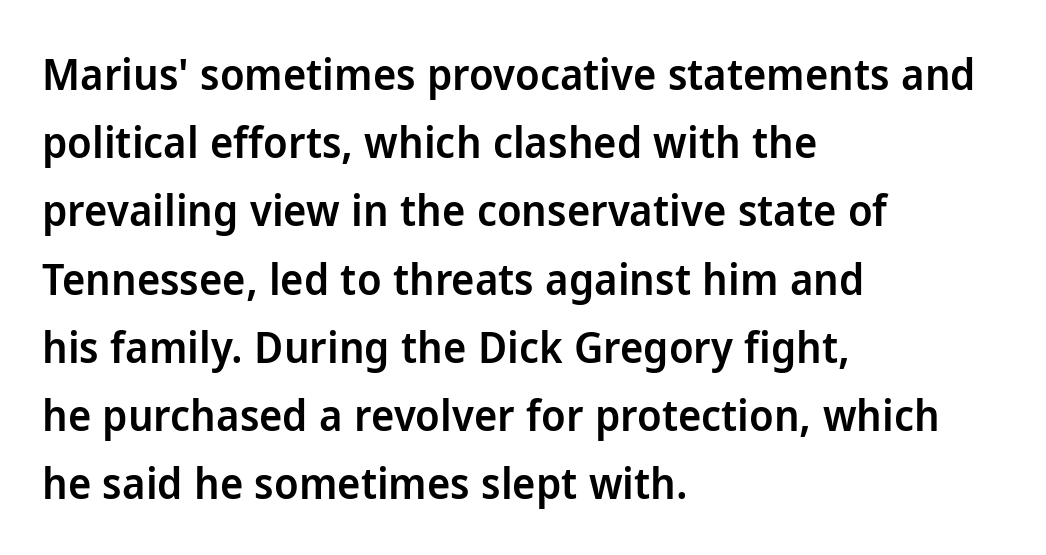
The image shows 44 px semibold sans-serif type, upright; set left-aligned, normal line spacing (1.55x), normal letter spacing, not underlined; low stroke contrast and a medium x-height.
